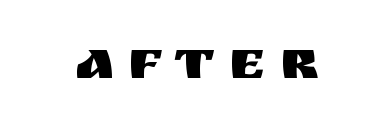
The image shows 56 px sans-serif type, upright; set unusually wide letter spacing (+0.24 em), not underlined; medium stroke contrast and a large x-height.
